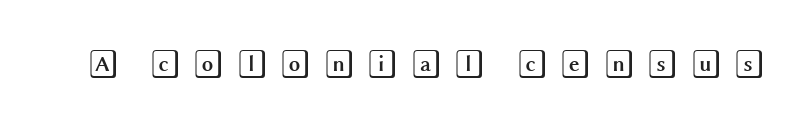
Q: Is the text italic (slanted)? A: No, it is upright.
Q: Is the text underlined? A: No.
Q: Is the spacing between letters normal or unusually wide? A: Unusually wide.
Q: Width (condensed, normal, or wide)? A: Wide.
Q: x-height? A: Large.
